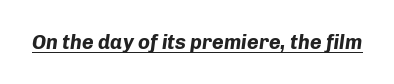
{"italic": "yes", "lean": "right", "slant_degrees": 8, "bold": "yes", "underline": "yes", "letter_spacing": "normal", "letter_spacing_em": 0.0, "glyph_px": 20}
